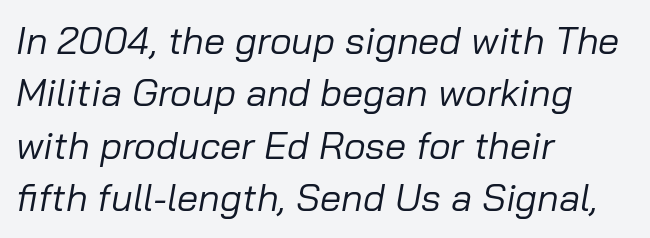
This sample is left-justified, so line endings fall wherever the words run out. Check under the words: just untouched page. Tracking value appears to be zero — textbook default spacing. The leading is moderate, giving the passage an even texture. A typesetter would call this proportional, since set widths differ per character. Is the stroke heavy? The answer is a plain regular-or-lighter.
